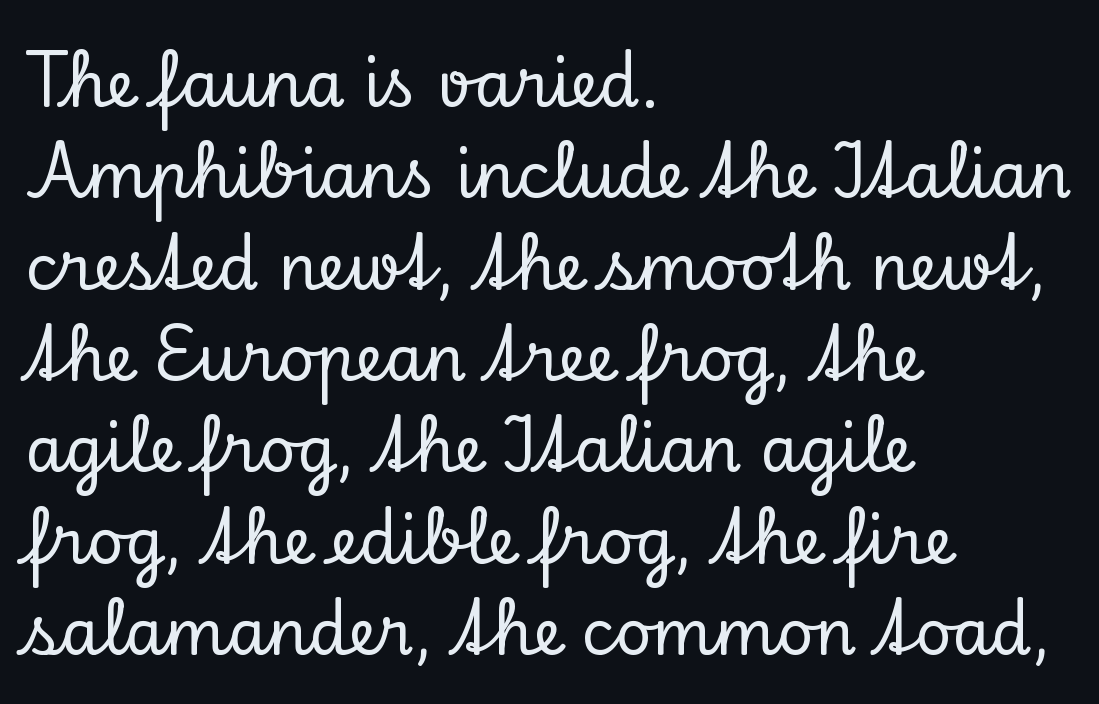
Q: Is the text italic (slanted)? A: No, it is upright.
Q: Is the text underlined? A: No.
Q: How is the paragraph aligned? A: Left-aligned.
Q: Is the spacing between letters normal or unusually wide? A: Normal.
Q: Is the spacing between lines tight, normal or loose? A: Normal.
Q: Width (condensed, normal, or wide)? A: Normal.
Q: Stroke contrast? A: Low.
Q: x-height? A: Small.
Q: Monospaced? A: No.
